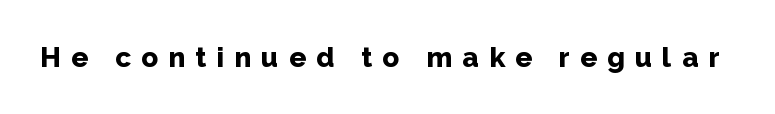
The image shows 28 px bold sans-serif type, upright; set unusually wide letter spacing (+0.36 em), not underlined; low stroke contrast and a medium x-height.
